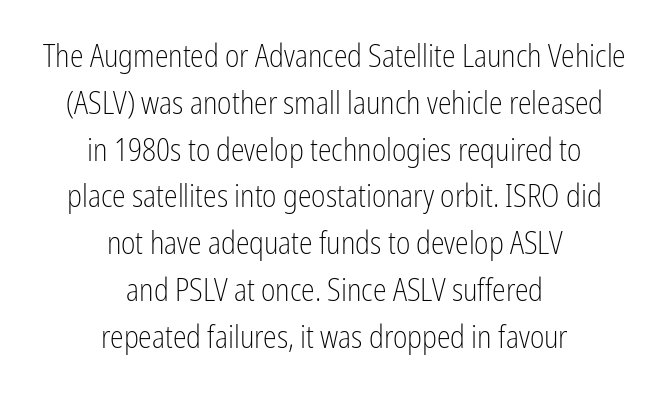
The image shows 31 px light, condensed sans-serif type, upright; set centered, normal line spacing (1.51x), normal letter spacing, not underlined; low stroke contrast and a medium x-height.
